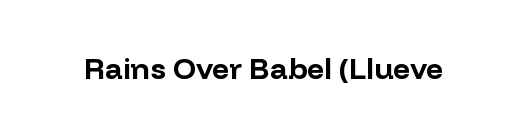
The image shows 30 px bold sans-serif type, upright; set normal letter spacing, not underlined; low stroke contrast and a medium x-height.
